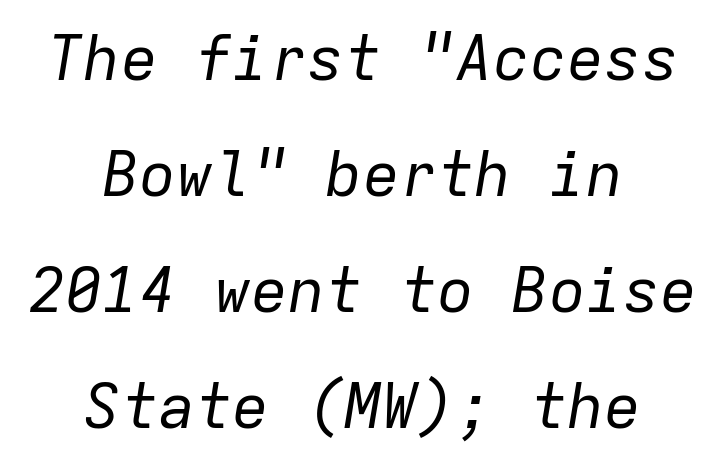
{"italic": "yes", "lean": "right", "slant_degrees": 9, "bold": "no", "weight": "regular", "width": "normal", "stroke_contrast": "low", "x_height": "medium", "monospaced": "yes", "underline": "no", "align": "center", "line_spacing_ratio": 1.87, "letter_spacing": "normal", "letter_spacing_em": 0.0, "glyph_px": 62}
